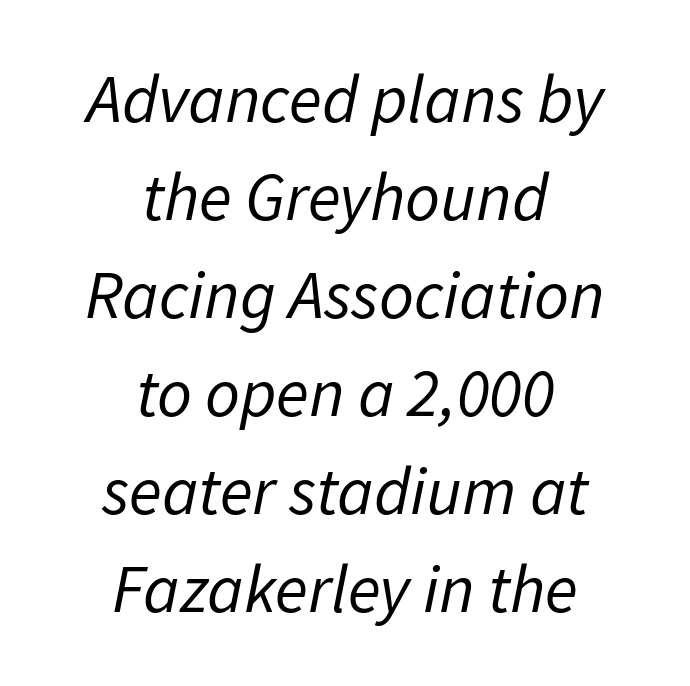
Quick note: italic. Caption: standard tracking, unaltered. On a weight scale, this lands at 450 or below. Plain, unruled lines of type. The rendering uses a moderate line-height, typical for paragraphs. Horizontal alignment here is central, giving a formal, balanced look.
